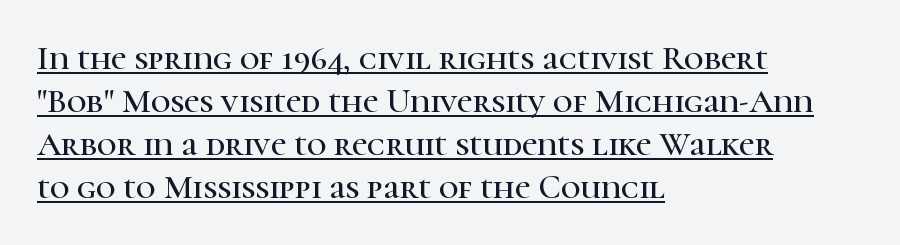
Q: Is the text italic (slanted)? A: No, it is upright.
Q: Is the typeface a serif or a sans-serif typeface? A: Serif.
Q: Is the text underlined? A: Yes.
Q: How is the paragraph aligned? A: Left-aligned.
Q: Is the spacing between letters normal or unusually wide? A: Normal.
Q: Is the spacing between lines tight, normal or loose? A: Normal.
Q: Width (condensed, normal, or wide)? A: Normal.
Q: Stroke contrast? A: High.
Q: x-height? A: Medium.
Q: Monospaced? A: No.
